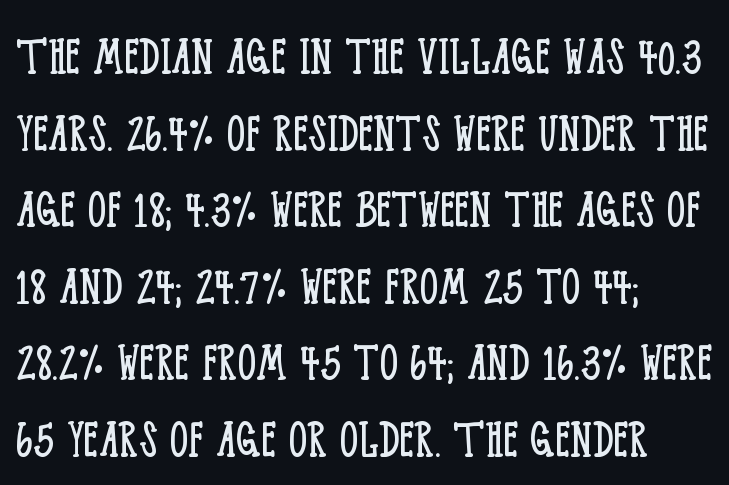
{"serif": "yes", "italic": "no", "bold": "no", "weight": "light", "width": "condensed", "stroke_contrast": "low", "x_height": "large", "monospaced": "no", "underline": "no", "align": "left", "line_spacing": "normal", "line_spacing_ratio": 1.32, "letter_spacing": "normal", "letter_spacing_em": 0.0, "glyph_px": 58}
